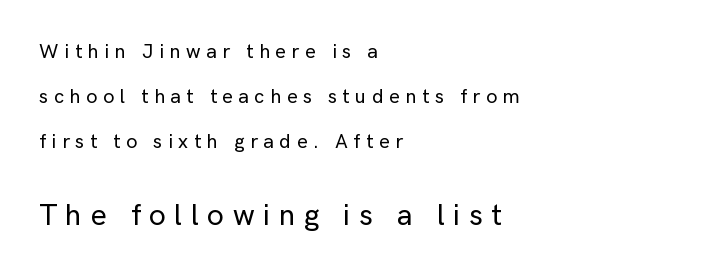
{"serif": "no", "italic": "no", "width": "normal", "stroke_contrast": "low", "x_height": "medium", "monospaced": "no", "underline": "no", "align": "left", "line_spacing": "loose", "line_spacing_ratio": 2.24, "letter_spacing": "wide", "letter_spacing_em": 0.28, "larger_block": "second", "size_ratio": 1.5, "glyph_px": 30}
